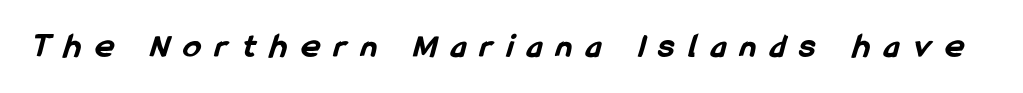
The image shows 35 px bold, condensed sans-serif type; set unusually wide letter spacing (+0.42 em), not underlined; low stroke contrast and a medium x-height.
